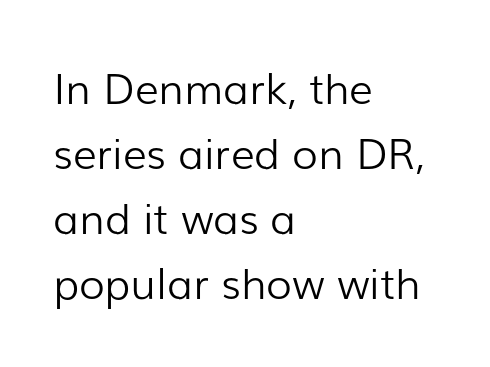
The image shows 42 px light sans-serif type, upright; set left-aligned, normal line spacing (1.55x), normal letter spacing, not underlined; low stroke contrast and a medium x-height.
